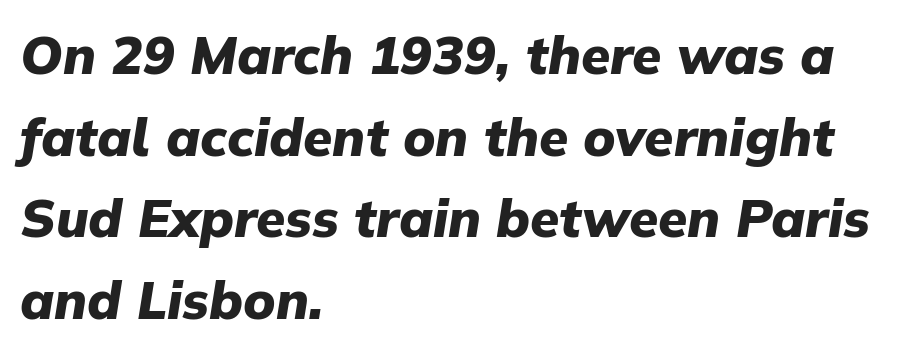
Q: Is the text bold? A: Yes.
Q: Is the text italic (slanted)? A: Yes, it leans right by about 9 degrees.
Q: Is the text underlined? A: No.
Q: How is the paragraph aligned? A: Left-aligned.
Q: Is the spacing between letters normal or unusually wide? A: Normal.
Q: Is the spacing between lines tight, normal or loose? A: Normal.
Q: Width (condensed, normal, or wide)? A: Normal.
Q: Stroke contrast? A: Low.
Q: x-height? A: Medium.
Q: Monospaced? A: No.
